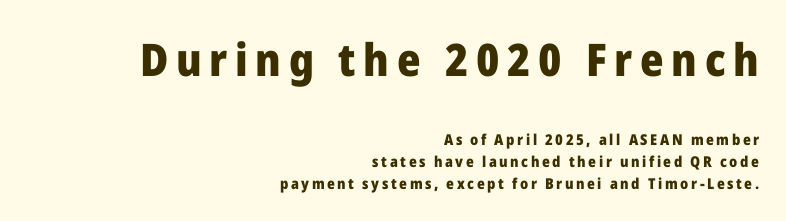
Q: Is the text bold? A: Yes.
Q: Is the text italic (slanted)? A: No, it is upright.
Q: Is the typeface a serif or a sans-serif typeface? A: Sans-serif.
Q: Is the text underlined? A: No.
Q: How is the paragraph aligned? A: Right-aligned.
Q: Is the spacing between lines tight, normal or loose? A: Normal.
Q: Which block of text is set in a larger size, the first (top) or the second (bottom)? A: The first (top) one.
Q: Width (condensed, normal, or wide)? A: Normal.
Q: Stroke contrast? A: Low.
Q: x-height? A: Medium.
Q: Monospaced? A: No.
